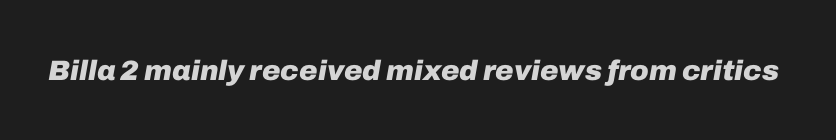
The image shows 28 px heavy type, italic (leaning right); set normal letter spacing, not underlined; low stroke contrast and a medium x-height.
